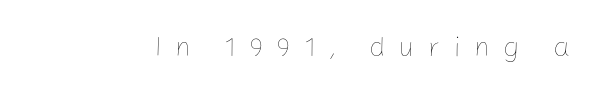
Q: Is the text bold? A: No.
Q: Is the text italic (slanted)? A: No, it is upright.
Q: Is the text underlined? A: No.
Q: Is the spacing between letters normal or unusually wide? A: Unusually wide.
